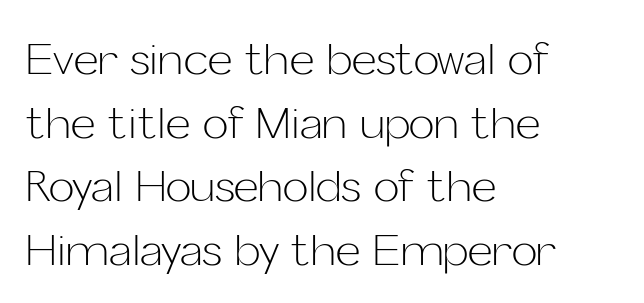
Layout note: lines flush left. Weight: not bold — regular or lighter. Characters follow at the spacing the type designer built in. Unmarked baselines from the first word to the last.
